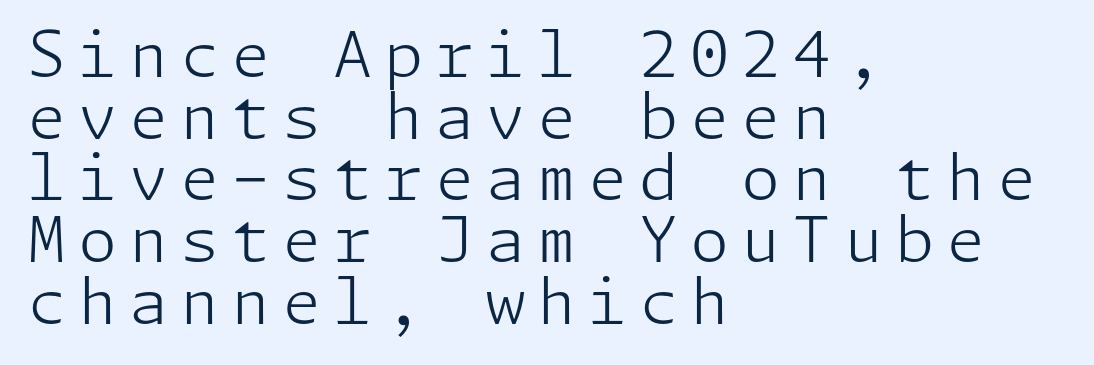
Q: Is the text bold? A: No.
Q: Is the text italic (slanted)? A: No, it is upright.
Q: Is the typeface a serif or a sans-serif typeface? A: Sans-serif.
Q: Is the text underlined? A: No.
Q: How is the paragraph aligned? A: Left-aligned.
Q: Is the spacing between lines tight, normal or loose? A: Tight.
Q: Width (condensed, normal, or wide)? A: Normal.
Q: Stroke contrast? A: Low.
Q: x-height? A: Medium.
